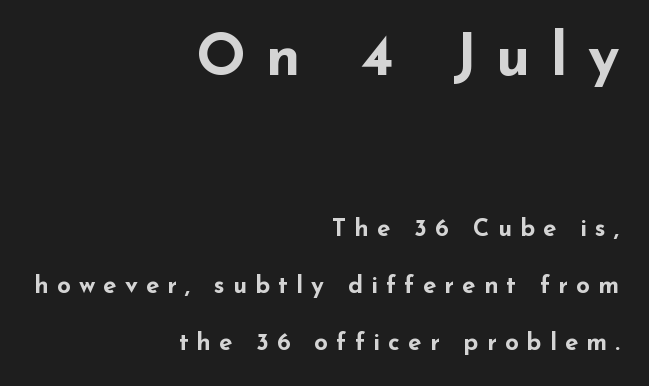
Q: Is the text bold? A: Yes.
Q: Is the text italic (slanted)? A: No, it is upright.
Q: Is the typeface a serif or a sans-serif typeface? A: Sans-serif.
Q: Is the text underlined? A: No.
Q: How is the paragraph aligned? A: Right-aligned.
Q: Is the spacing between letters normal or unusually wide? A: Unusually wide.
Q: Is the spacing between lines tight, normal or loose? A: Loose.
Q: Which block of text is set in a larger size, the first (top) or the second (bottom)? A: The first (top) one.
Q: Width (condensed, normal, or wide)? A: Wide.
Q: Stroke contrast? A: Low.
Q: x-height? A: Small.
Q: Monospaced? A: No.
